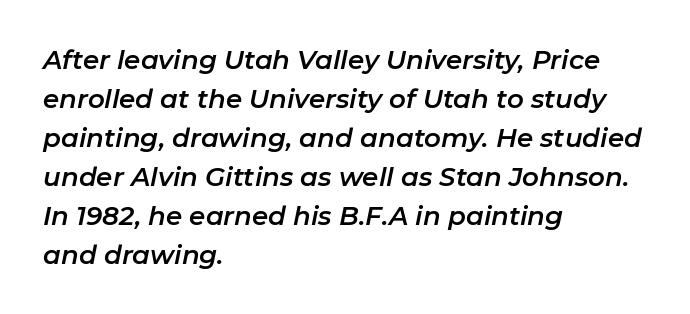
The image shows 26 px text type, italic (leaning right); set left-aligned, normal line spacing (1.5x), normal letter spacing, not underlined.
